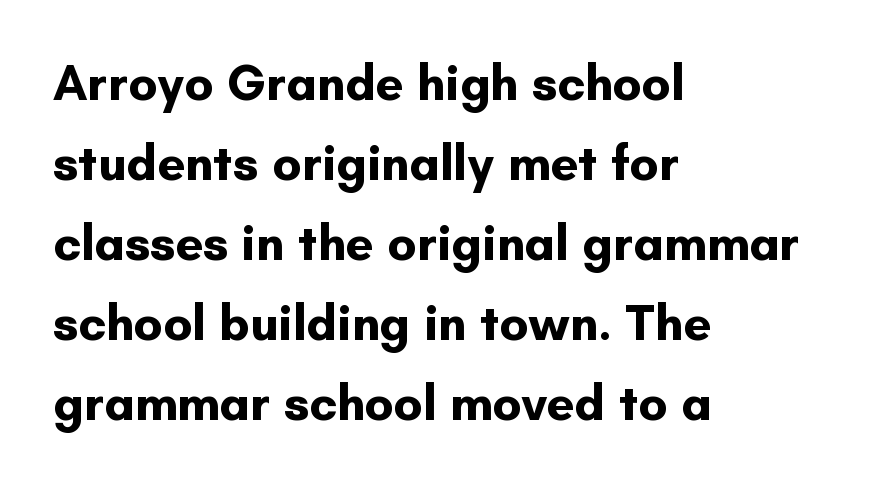
Heavy, bold letterforms. In CSS terms this would be text-align: left. Posture: upright roman. To sum up the face: it is a sans, with no serifs.
